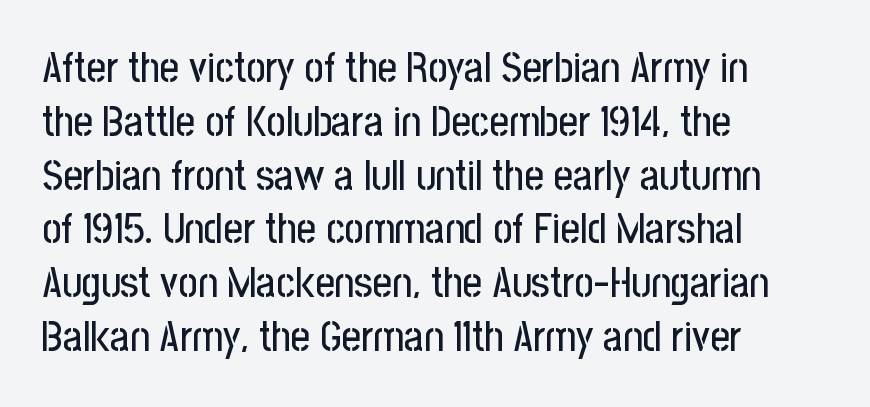
Q: Is the text italic (slanted)? A: No, it is upright.
Q: Is the typeface a serif or a sans-serif typeface? A: Sans-serif.
Q: Is the text underlined? A: No.
Q: How is the paragraph aligned? A: Left-aligned.
Q: Is the spacing between letters normal or unusually wide? A: Normal.
Q: Is the spacing between lines tight, normal or loose? A: Normal.
Q: Width (condensed, normal, or wide)? A: Condensed.
Q: Stroke contrast? A: Low.
Q: x-height? A: Medium.
Q: Monospaced? A: No.
